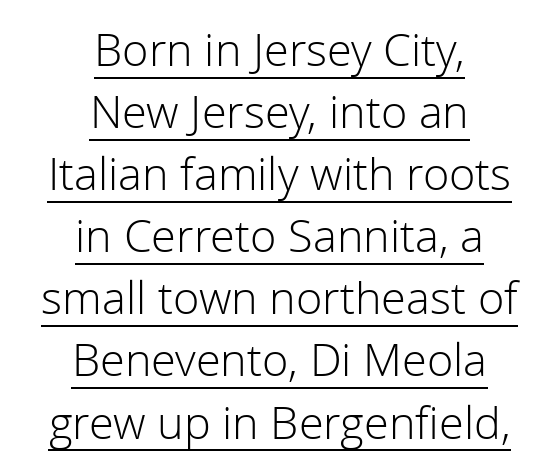
{"serif": "no", "italic": "no", "bold": "no", "weight": "light", "width": "normal", "stroke_contrast": "low", "x_height": "medium", "monospaced": "no", "underline": "yes", "align": "center", "line_spacing": "normal", "line_spacing_ratio": 1.38, "letter_spacing": "normal", "letter_spacing_em": 0.0, "glyph_px": 45}
